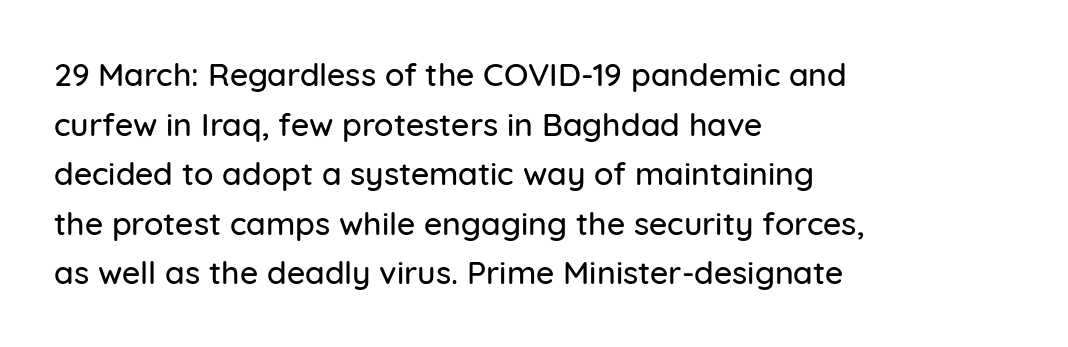
{"serif": "no", "italic": "no", "width": "normal", "stroke_contrast": "low", "x_height": "medium", "monospaced": "no", "underline": "no", "align": "left", "line_spacing": "normal", "line_spacing_ratio": 1.55, "letter_spacing": "normal", "letter_spacing_em": 0.0, "glyph_px": 32}
